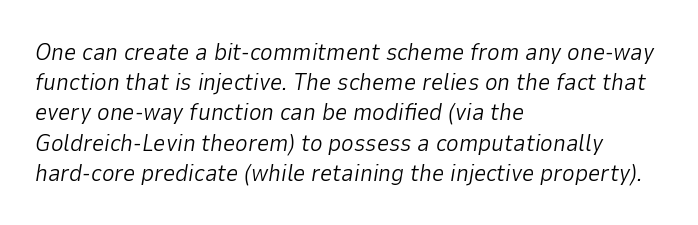
The image shows 24 px text type, italic (leaning right); set left-aligned, normal line spacing (1.26x), normal letter spacing, not underlined.
